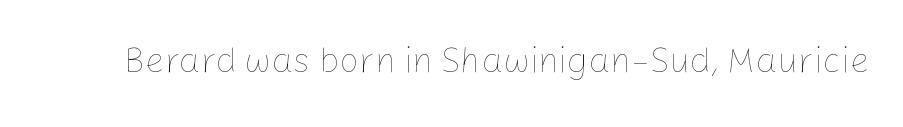
The image shows 35 px thin type, upright; set normal letter spacing, not underlined; low stroke contrast and a medium x-height.
